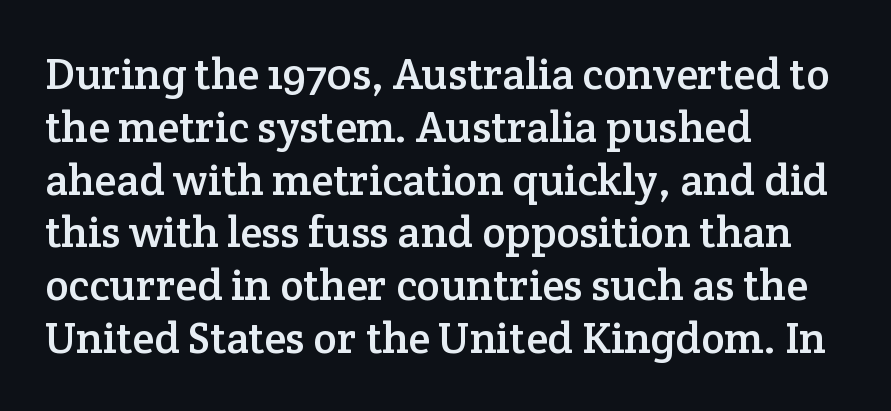
Q: Is the text italic (slanted)? A: No, it is upright.
Q: Is the typeface a serif or a sans-serif typeface? A: Serif.
Q: Is the text underlined? A: No.
Q: How is the paragraph aligned? A: Left-aligned.
Q: Is the spacing between letters normal or unusually wide? A: Normal.
Q: Width (condensed, normal, or wide)? A: Normal.
Q: Stroke contrast? A: Low.
Q: x-height? A: Medium.
Q: Monospaced? A: No.
